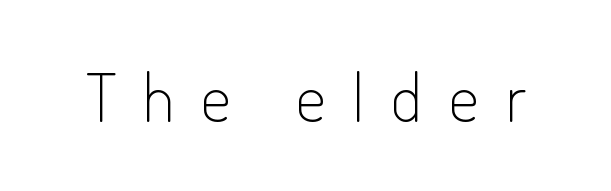
{"serif": "no", "italic": "no", "bold": "no", "weight": "light", "width": "condensed", "stroke_contrast": "low", "x_height": "small", "monospaced": "no", "underline": "no", "letter_spacing": "wide", "letter_spacing_em": 0.39, "glyph_px": 67}
